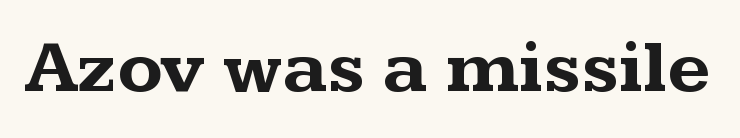
The image shows 75 px bold, wide serif type, upright; set normal letter spacing, not underlined; medium stroke contrast and a medium x-height.
